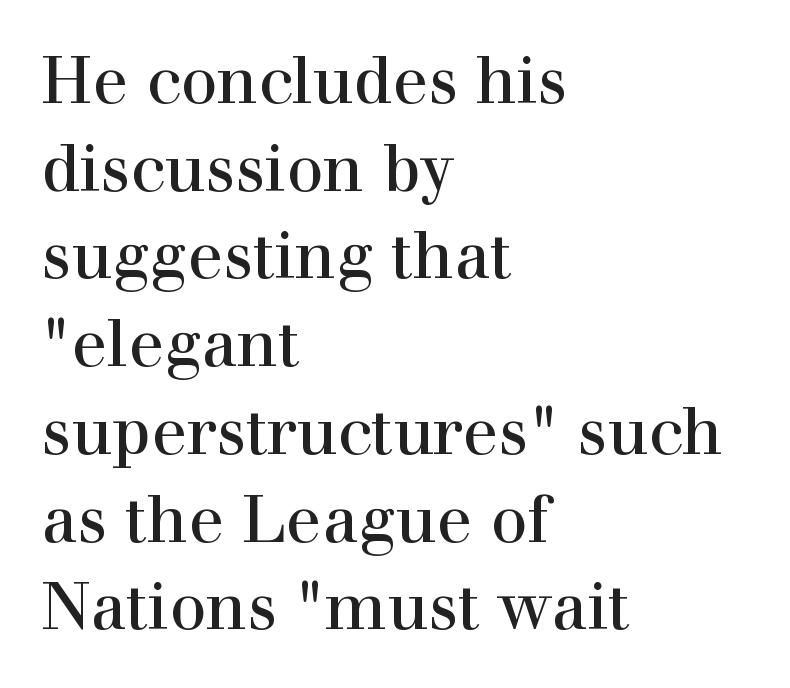
Q: Is the text italic (slanted)? A: No, it is upright.
Q: Is the typeface a serif or a sans-serif typeface? A: Serif.
Q: Is the text underlined? A: No.
Q: How is the paragraph aligned? A: Left-aligned.
Q: Is the spacing between letters normal or unusually wide? A: Normal.
Q: Is the spacing between lines tight, normal or loose? A: Normal.
Q: Width (condensed, normal, or wide)? A: Normal.
Q: x-height? A: Medium.
Q: Monospaced? A: No.
